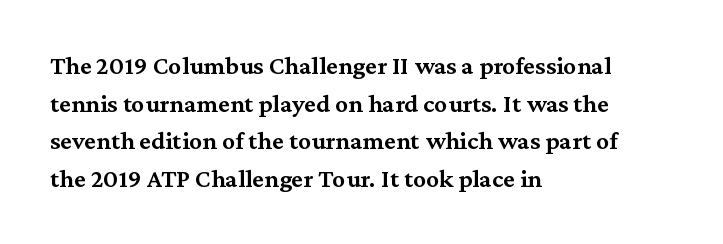
Reading down the column, the eye jumps a familiar distance to each next line. How are the letters spaced? Ordinarily, with no added tracking. The text block is weighted toward the left margin, trailing off unevenly rightward. The letters stand upright; this is a roman face.
